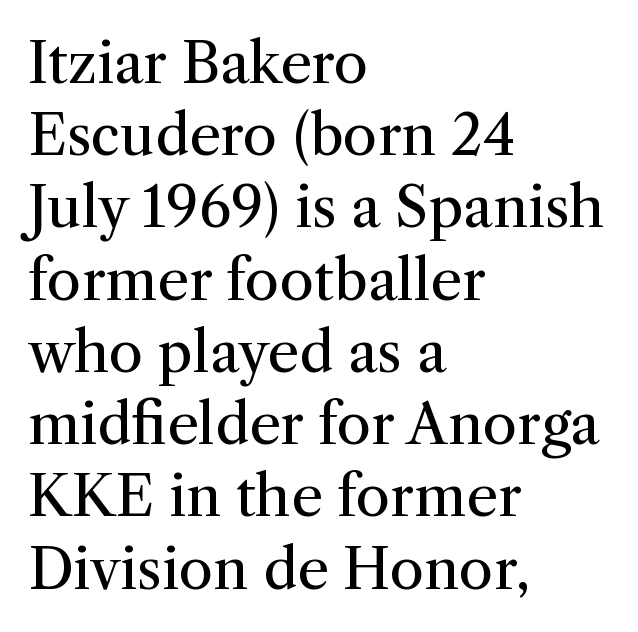
{"serif": "yes", "italic": "no", "bold": "no", "weight": "regular", "width": "normal", "stroke_contrast": "medium", "x_height": "medium", "monospaced": "no", "underline": "no", "align": "left", "line_spacing": "normal", "line_spacing_ratio": 1.29, "letter_spacing": "normal", "letter_spacing_em": 0.0, "glyph_px": 56}
